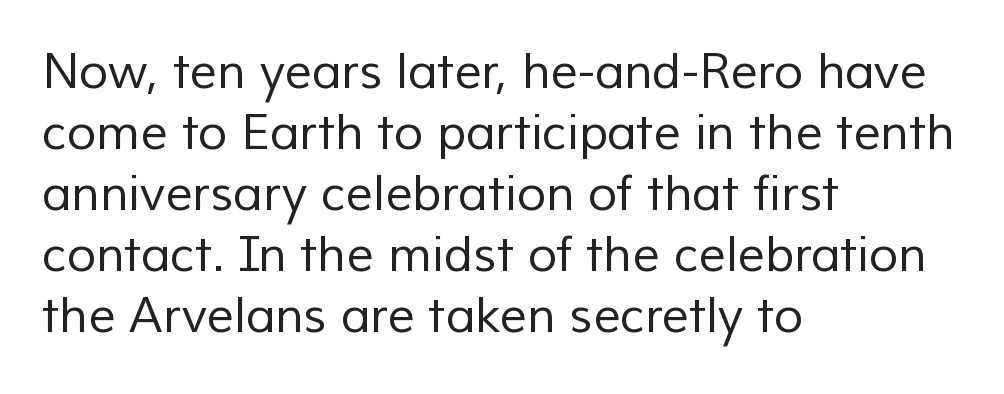
No extra ink here — the face is not bold. Looks like regular typesetting: each glyph gets only the width it needs. The line-height multiplier appears to be the usual default. The rendering anchors every line to the left-hand side.
